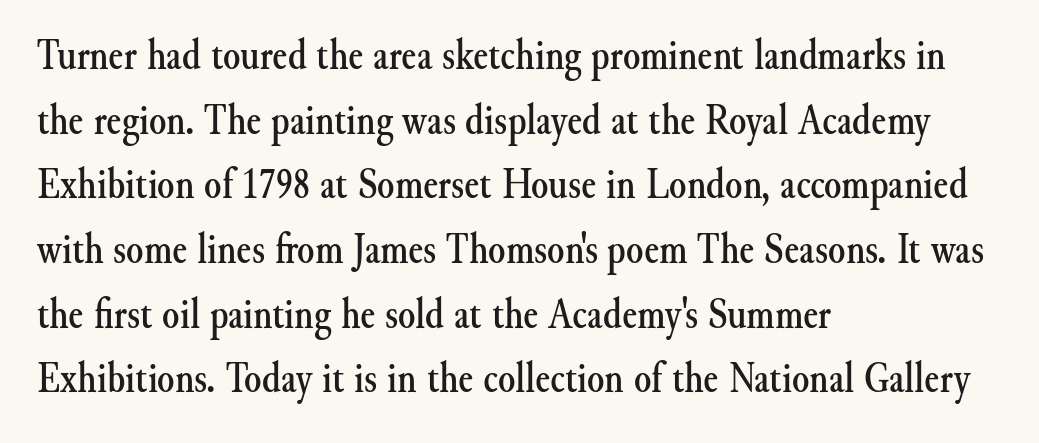
Q: Is the text italic (slanted)? A: No, it is upright.
Q: Is the typeface a serif or a sans-serif typeface? A: Serif.
Q: Is the text underlined? A: No.
Q: How is the paragraph aligned? A: Left-aligned.
Q: Is the spacing between letters normal or unusually wide? A: Normal.
Q: Is the spacing between lines tight, normal or loose? A: Normal.
Q: Width (condensed, normal, or wide)? A: Normal.
Q: Stroke contrast? A: Medium.
Q: x-height? A: Small.
Q: Monospaced? A: No.
